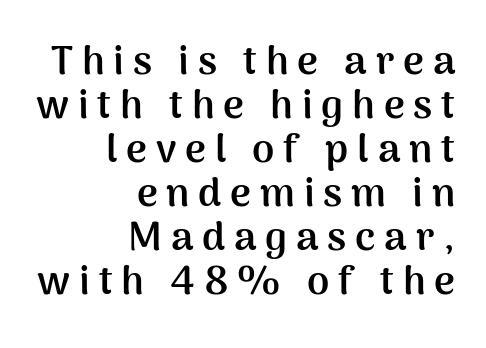
{"serif": "no", "italic": "no", "bold": "yes", "weight": "semibold", "width": "normal", "stroke_contrast": "medium", "x_height": "medium", "monospaced": "no", "underline": "no", "align": "right", "line_spacing": "tight", "line_spacing_ratio": 1.1, "letter_spacing": "wide", "letter_spacing_em": 0.22, "glyph_px": 40}
